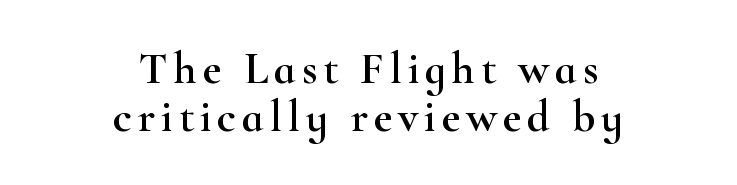
Q: Is the text italic (slanted)? A: No, it is upright.
Q: Is the typeface a serif or a sans-serif typeface? A: Serif.
Q: Is the text underlined? A: No.
Q: How is the paragraph aligned? A: Centered.
Q: Is the spacing between lines tight, normal or loose? A: Tight.
Q: Width (condensed, normal, or wide)? A: Wide.
Q: Stroke contrast? A: High.
Q: x-height? A: Small.
Q: Monospaced? A: No.
